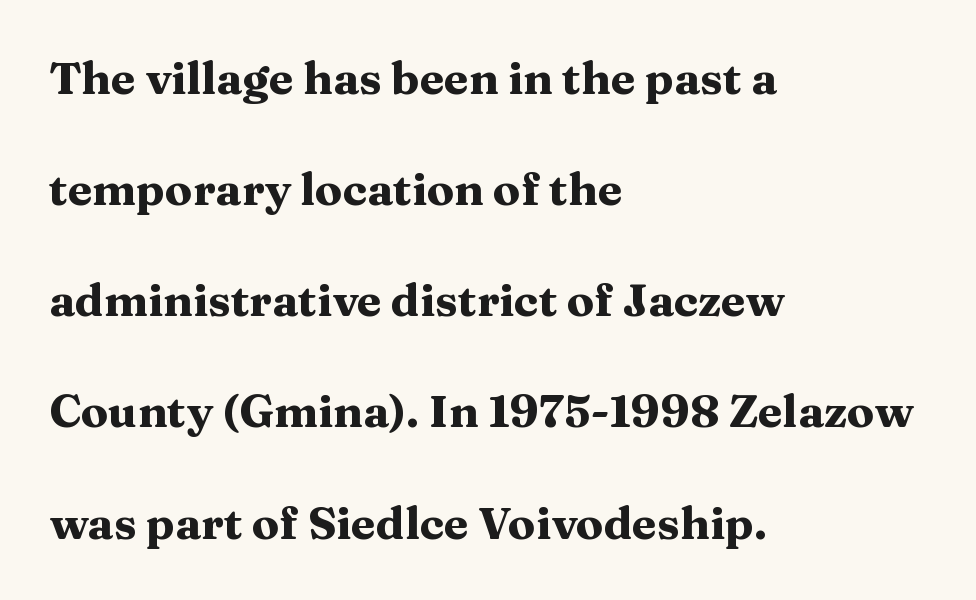
Do the characters align in a grid? No, the font is proportional. The characters look thick and weighty, a clear bold. The paragraph has a hard left edge and a soft right edge. This sample uses plain, unmodified letter spacing. When letters stand straight like this, we call the style roman or upright.
